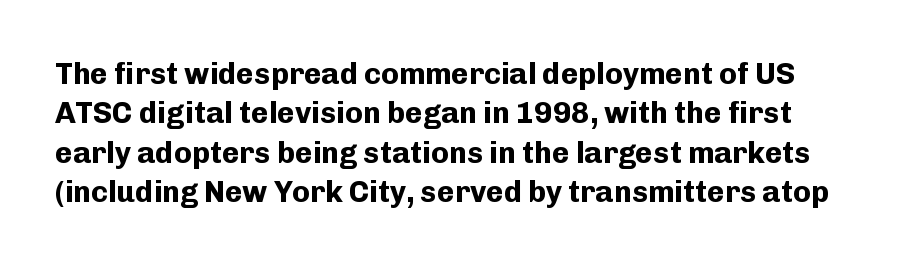
{"serif": "no", "italic": "no", "bold": "yes", "weight": "bold", "width": "normal", "stroke_contrast": "low", "x_height": "medium", "monospaced": "no", "underline": "no", "line_spacing": "normal", "line_spacing_ratio": 1.31, "letter_spacing": "normal", "letter_spacing_em": 0.0, "glyph_px": 30}
